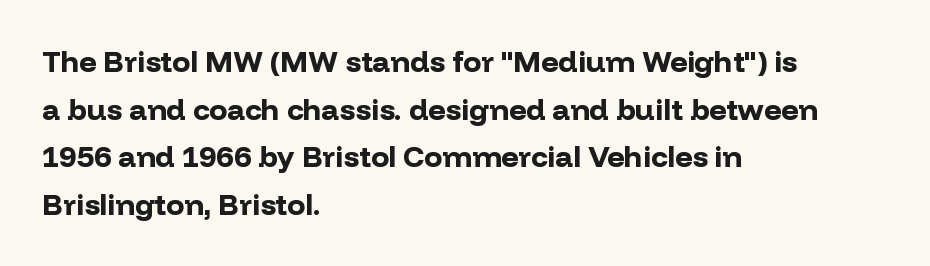
Q: Is the text bold? A: Yes.
Q: Is the text italic (slanted)? A: No, it is upright.
Q: Is the typeface a serif or a sans-serif typeface? A: Sans-serif.
Q: Is the text underlined? A: No.
Q: How is the paragraph aligned? A: Left-aligned.
Q: Is the spacing between letters normal or unusually wide? A: Normal.
Q: Is the spacing between lines tight, normal or loose? A: Normal.
Q: Width (condensed, normal, or wide)? A: Normal.
Q: Stroke contrast? A: Low.
Q: x-height? A: Medium.
Q: Monospaced? A: No.
